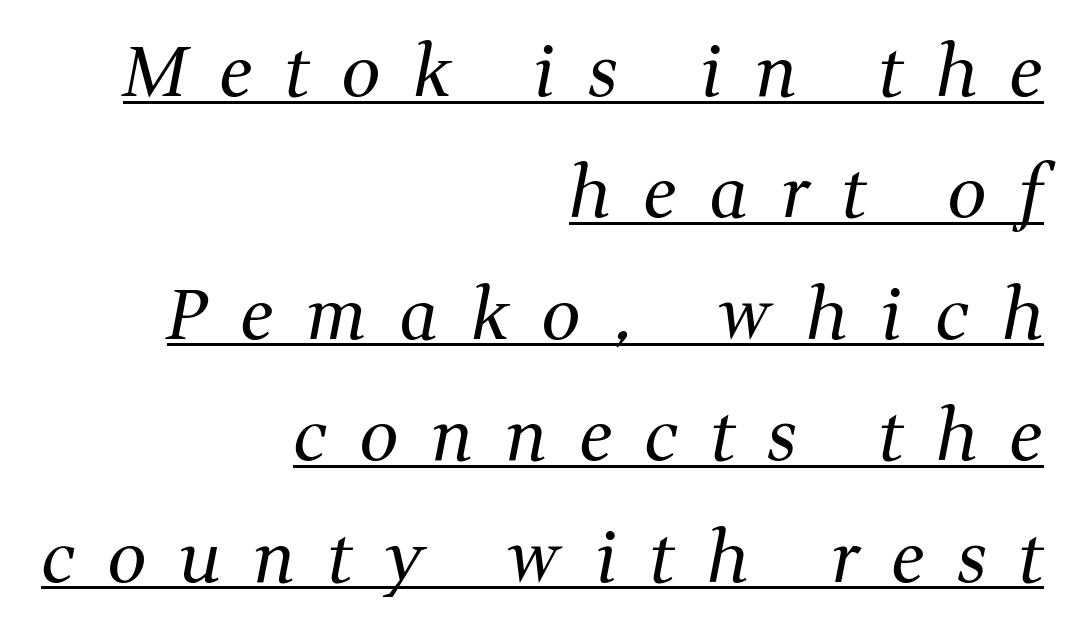
{"serif": "yes", "italic": "yes", "lean": "right", "slant_degrees": 11, "bold": "no", "weight": "regular", "width": "normal", "stroke_contrast": "medium", "x_height": "medium", "monospaced": "no", "underline": "yes", "align": "right", "line_spacing_ratio": 1.76, "letter_spacing": "wide", "letter_spacing_em": 0.48, "glyph_px": 69}
